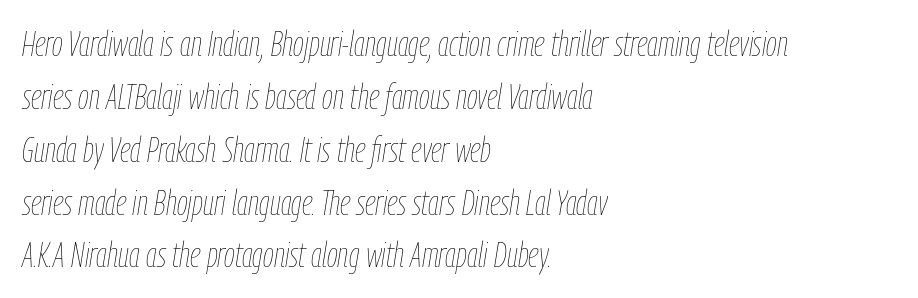
{"italic": "yes", "lean": "right", "slant_degrees": 9, "bold": "no", "weight": "thin", "width": "condensed", "stroke_contrast": "low", "x_height": "medium", "monospaced": "no", "underline": "no", "align": "left", "line_spacing": "normal", "line_spacing_ratio": 1.51, "letter_spacing": "normal", "letter_spacing_em": 0.0, "glyph_px": 35}
